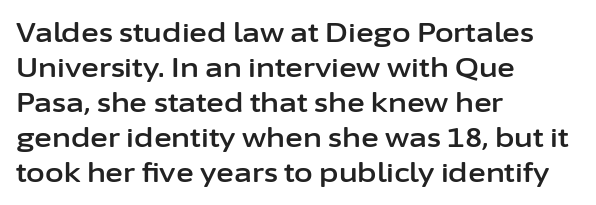
The image shows 27 px text type, upright; set left-aligned, normal line spacing (1.3x), normal letter spacing, not underlined.
